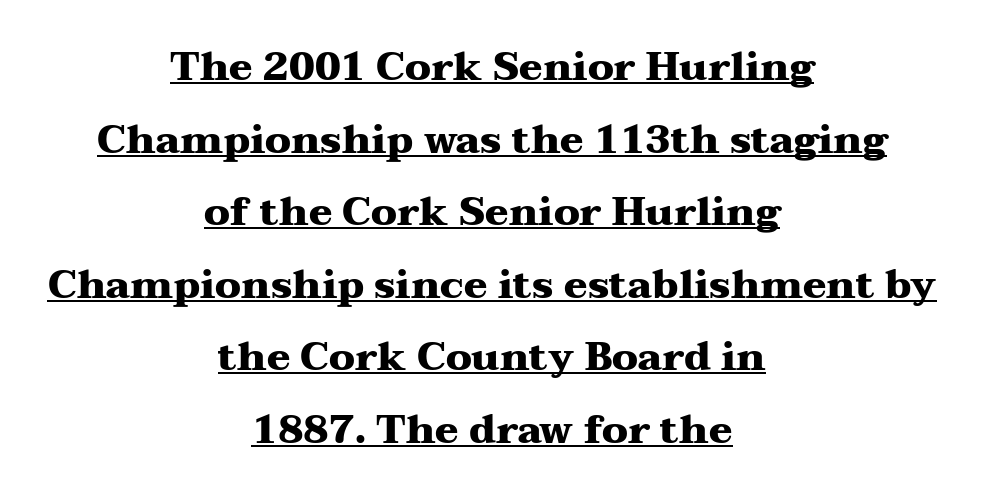
Q: Is the text bold? A: Yes.
Q: Is the text italic (slanted)? A: No, it is upright.
Q: Is the typeface a serif or a sans-serif typeface? A: Serif.
Q: Is the text underlined? A: Yes.
Q: How is the paragraph aligned? A: Centered.
Q: Is the spacing between letters normal or unusually wide? A: Normal.
Q: Width (condensed, normal, or wide)? A: Wide.
Q: Stroke contrast? A: Medium.
Q: x-height? A: Medium.
Q: Monospaced? A: No.
